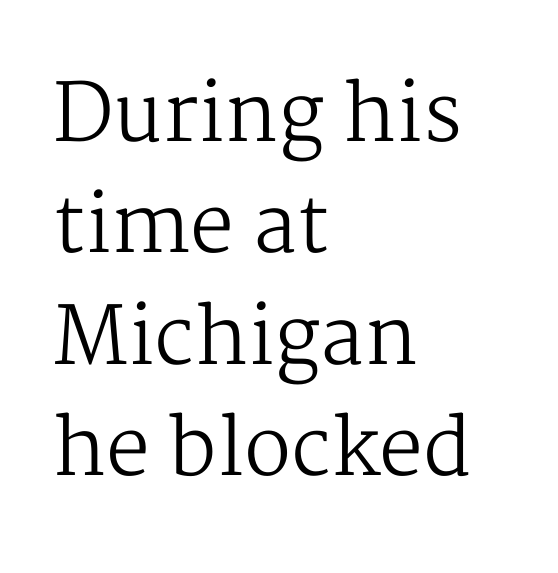
The image shows 79 px regular-weight serif type, upright; set left-aligned, normal line spacing (1.41x), normal letter spacing, not underlined; medium stroke contrast and a medium x-height.
